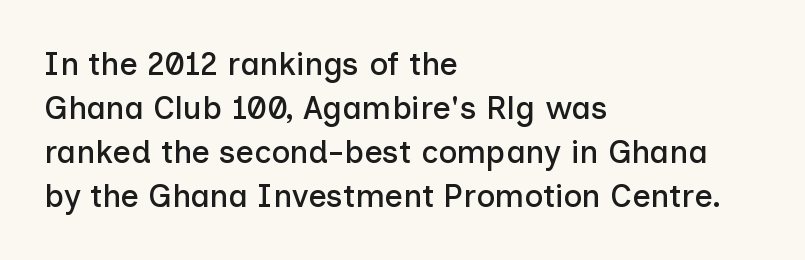
{"serif": "no", "italic": "no", "width": "normal", "stroke_contrast": "low", "x_height": "medium", "monospaced": "no", "underline": "no", "align": "left", "line_spacing": "normal", "line_spacing_ratio": 1.38, "letter_spacing": "normal", "letter_spacing_em": 0.0, "glyph_px": 32}
